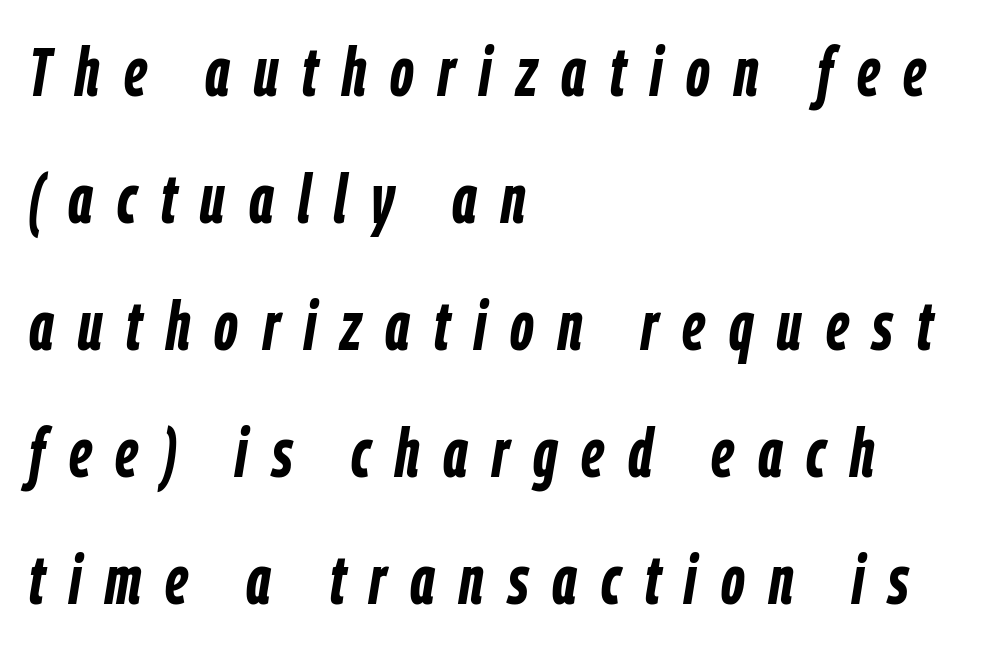
The image shows 69 px semibold, condensed type, italic (leaning right); set left-aligned, line spacing 1.84x, unusually wide letter spacing (+0.35 em), not underlined; low stroke contrast and a medium x-height.
